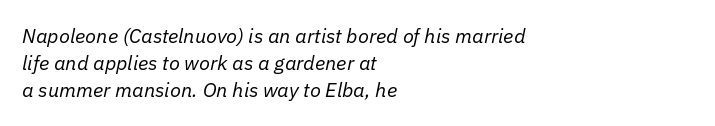
This rendering leaves character spacing at its baseline value. Vertical spacing — default. The zone under the glyphs is completely vacant. The font's italic variant was chosen for this text.
